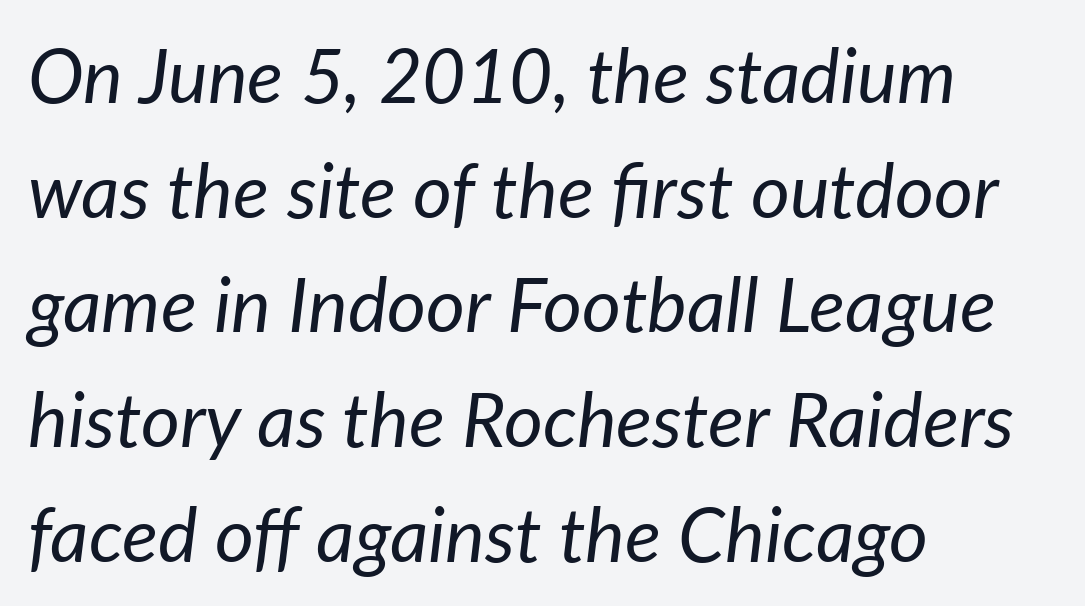
Q: Is the text bold? A: No.
Q: Is the text italic (slanted)? A: Yes, it leans right by about 7 degrees.
Q: Is the text underlined? A: No.
Q: How is the paragraph aligned? A: Left-aligned.
Q: Is the spacing between letters normal or unusually wide? A: Normal.
Q: Is the spacing between lines tight, normal or loose? A: Normal.
Q: Width (condensed, normal, or wide)? A: Normal.
Q: Stroke contrast? A: Low.
Q: x-height? A: Medium.
Q: Monospaced? A: No.
